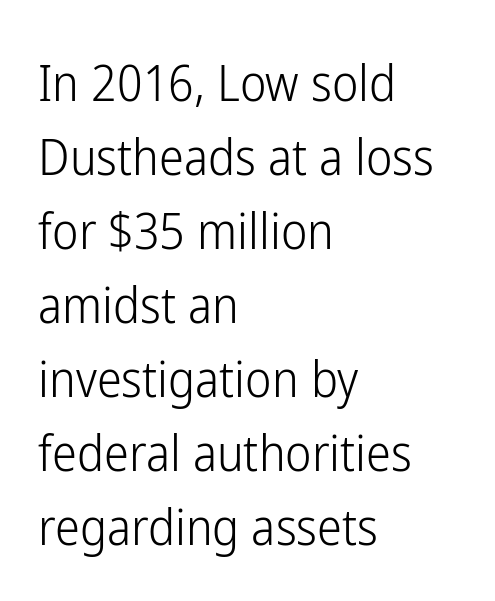
{"serif": "no", "italic": "no", "bold": "no", "weight": "light", "width": "condensed", "stroke_contrast": "low", "x_height": "medium", "monospaced": "no", "underline": "no", "align": "left", "line_spacing": "normal", "line_spacing_ratio": 1.48, "letter_spacing": "normal", "letter_spacing_em": 0.0, "glyph_px": 50}
